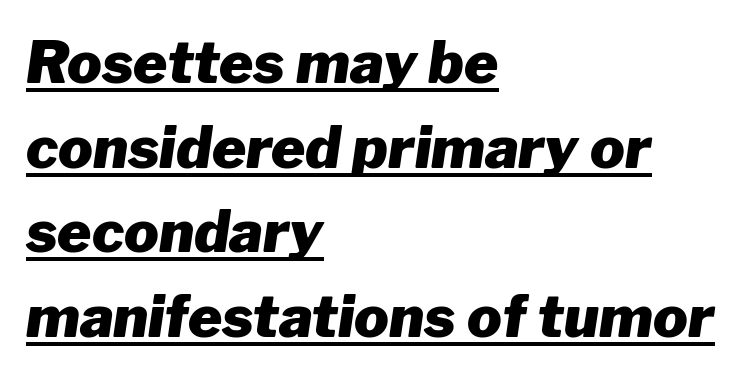
Default kerning and tracking; the words read as compact shapes. Chunky letters — that's bold for sure. The face used here appears with an underline applied. All the whitespace from short lines collects on the right.
